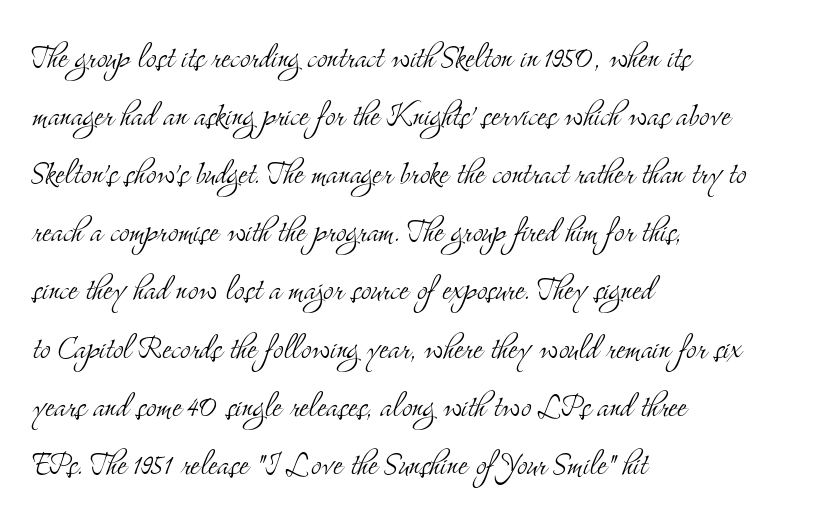
The image shows 39 px light, condensed serif type; set left-aligned, normal line spacing (1.49x), normal letter spacing, not underlined; medium stroke contrast and a small x-height.
